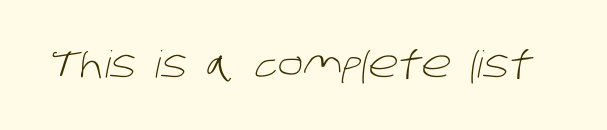
Is the stroke heavy? The answer is a plain regular-or-lighter. These lines keep a tight, regular rhythm from letter to letter. This rendering features lettering with no underline. Regarding serifs, this sample does without them.
